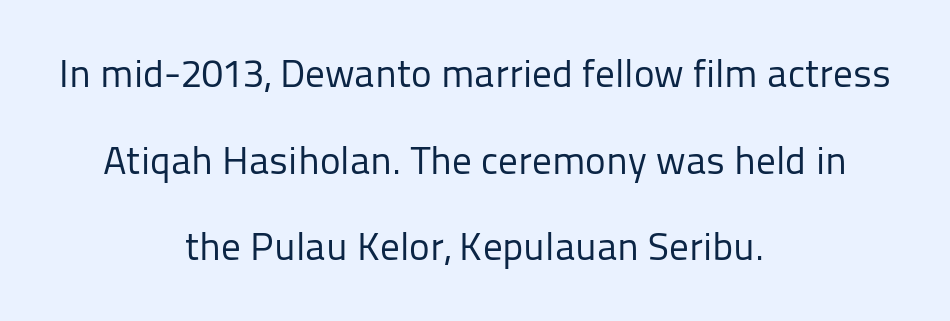
Q: Is the text bold? A: No.
Q: Is the text italic (slanted)? A: No, it is upright.
Q: Is the typeface a serif or a sans-serif typeface? A: Sans-serif.
Q: Is the text underlined? A: No.
Q: How is the paragraph aligned? A: Centered.
Q: Is the spacing between letters normal or unusually wide? A: Normal.
Q: Is the spacing between lines tight, normal or loose? A: Loose.
Q: Width (condensed, normal, or wide)? A: Normal.
Q: Stroke contrast? A: Low.
Q: x-height? A: Medium.
Q: Monospaced? A: No.
